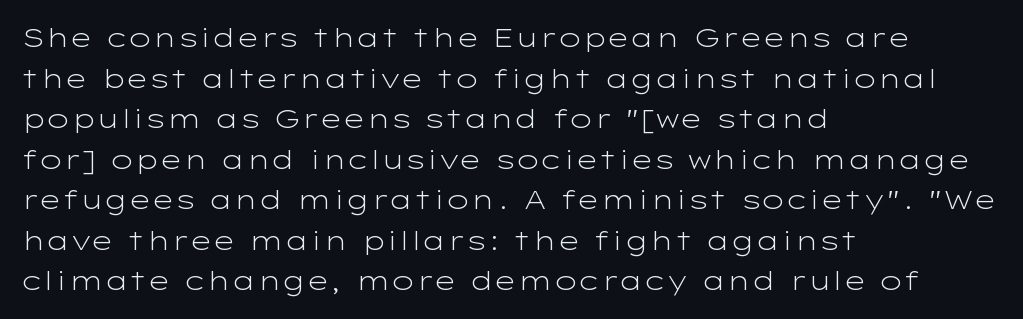
{"italic": "no", "bold": "no", "underline": "no", "align": "left", "line_spacing": "normal", "line_spacing_ratio": 1.56, "letter_spacing": "normal", "letter_spacing_em": 0.0, "glyph_px": 26}
